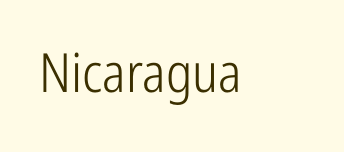
These lines are rendered in a variable-pitch font. Font category for this specimen: sans-serif. The lettering holds an erect, upright posture throughout. The zone under the glyphs is completely vacant. Letter spacing: default. Is this a heavy cut? Hardly; it is regular or lighter.
